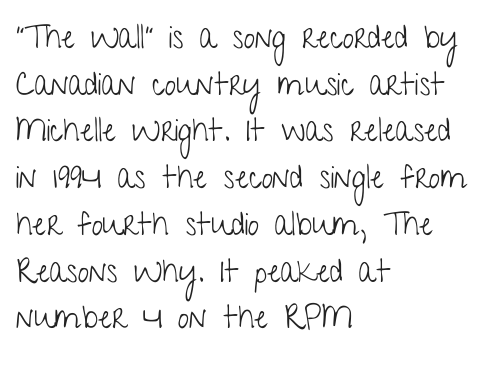
The image shows 32 px light, condensed sans-serif type, upright; set left-aligned, normal line spacing (1.46x), normal letter spacing, not underlined; low stroke contrast and a medium x-height.
